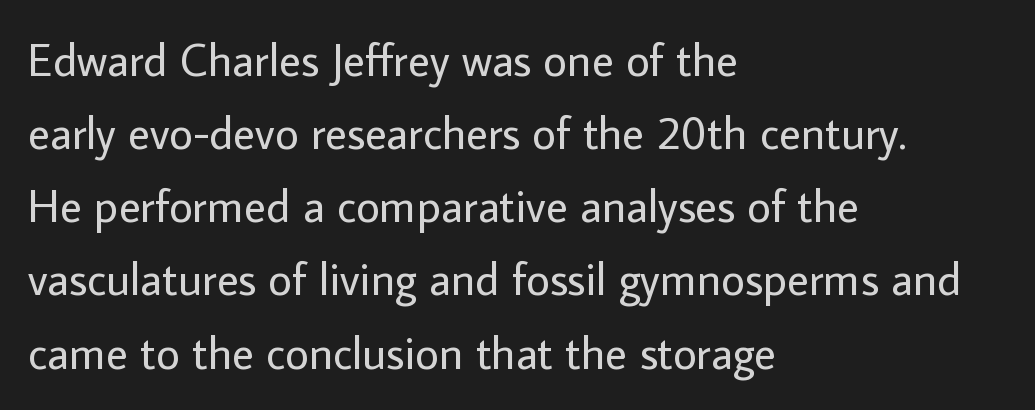
Q: Is the text bold? A: No.
Q: Is the text italic (slanted)? A: No, it is upright.
Q: Is the typeface a serif or a sans-serif typeface? A: Sans-serif.
Q: Is the text underlined? A: No.
Q: How is the paragraph aligned? A: Left-aligned.
Q: Is the spacing between letters normal or unusually wide? A: Normal.
Q: Is the spacing between lines tight, normal or loose? A: Normal.
Q: Width (condensed, normal, or wide)? A: Normal.
Q: Stroke contrast? A: Low.
Q: x-height? A: Medium.
Q: Monospaced? A: No.
